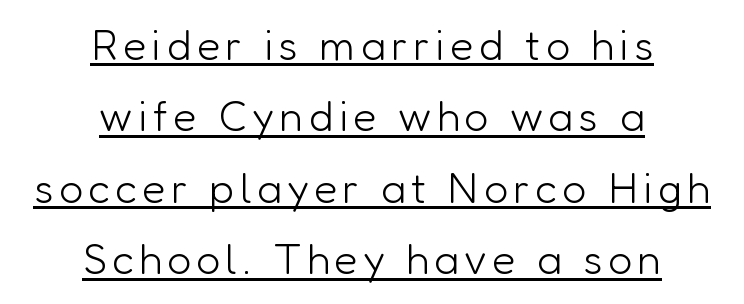
The image shows 43 px light sans-serif type, upright; set centered, normal line spacing (1.66x), underlined; low stroke contrast and a medium x-height.
